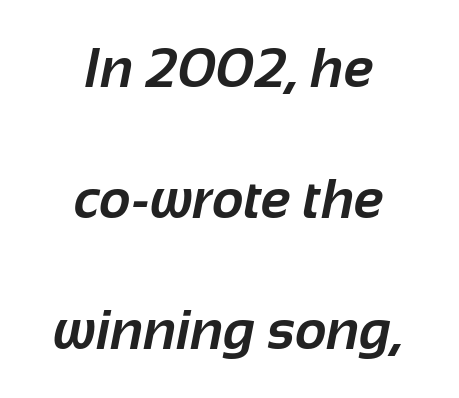
Each letter keeps its own natural width here, so spacing adapts to shape. Has an underline been added? It has not. The strokes are fattened all the way to bold. The passage shown stacks its lines with a broad gap. Each letter's strokes conclude bluntly, with no projecting serifs.
